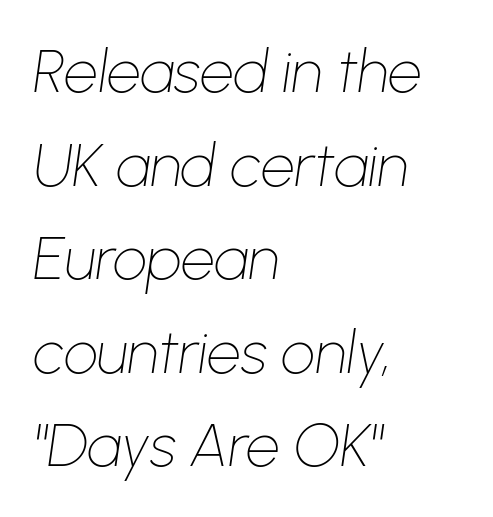
The type is set solid horizontally, with unmodified tracking. Note the varied advance widths — an 'i' is clearly narrower than an 'm'. The passage shown leans; its letterforms are oblique. On a weight scale, this lands at 450 or below.
